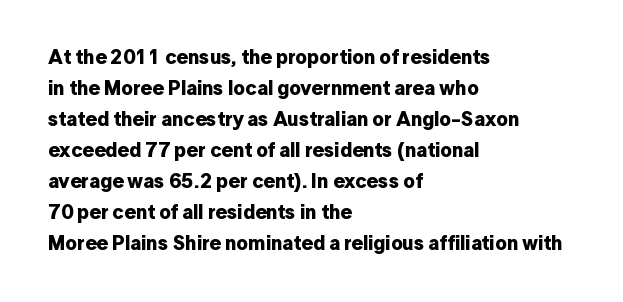
This is heavy type, rendered in bold. No extra tracking has been applied to these lines. The lines in this sample share a left origin and differ only in where they stop. A typesetter would call this leading conventional body-copy spacing. The typography opts for an upright posture over an oblique one. No word sits above an underline.
